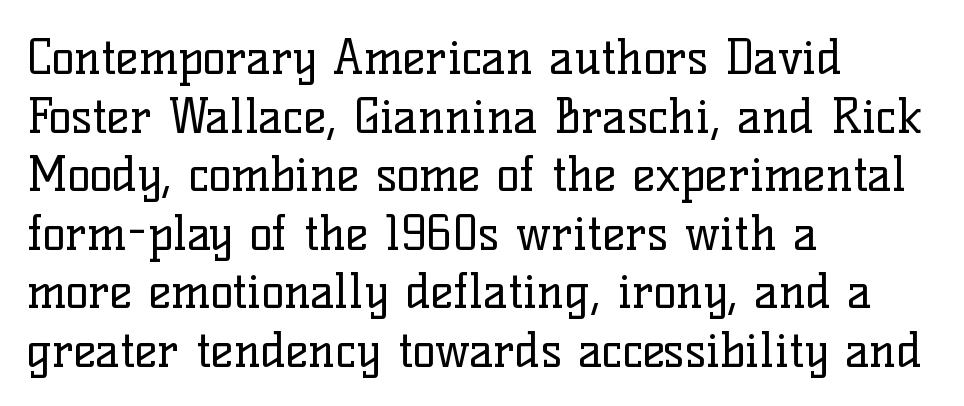
The face used here is proportionally spaced, like ordinary book or web type. You can tell from the footed stems that serif type was used. Italic: no, the glyphs are upright roman. Is the type heavy? It reads as light-to-regular instead.
